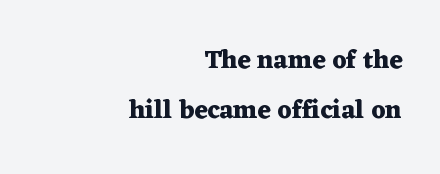
Q: Is the text bold? A: Yes.
Q: Is the text italic (slanted)? A: No, it is upright.
Q: Is the text underlined? A: No.
Q: How is the paragraph aligned? A: Right-aligned.
Q: Is the spacing between letters normal or unusually wide? A: Normal.
Q: Is the spacing between lines tight, normal or loose? A: Loose.
